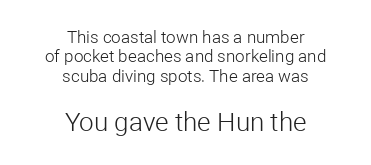
Q: Is the text bold? A: No.
Q: Is the text italic (slanted)? A: No, it is upright.
Q: Is the text underlined? A: No.
Q: How is the paragraph aligned? A: Centered.
Q: Is the spacing between letters normal or unusually wide? A: Normal.
Q: Is the spacing between lines tight, normal or loose? A: Tight.
Q: Which block of text is set in a larger size, the first (top) or the second (bottom)? A: The second (bottom) one.
